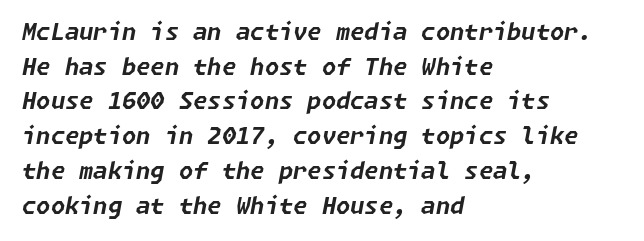
{"italic": "yes", "lean": "right", "slant_degrees": 11, "bold": "yes", "underline": "no", "align": "left", "line_spacing": "normal", "line_spacing_ratio": 1.51, "letter_spacing": "normal", "letter_spacing_em": 0.0, "glyph_px": 23}
